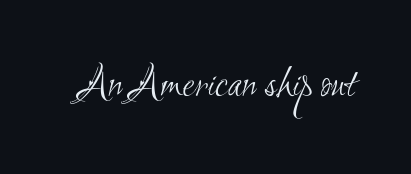
The image shows 45 px light, condensed sans-serif type; set normal letter spacing, not underlined; medium stroke contrast and a small x-height.
